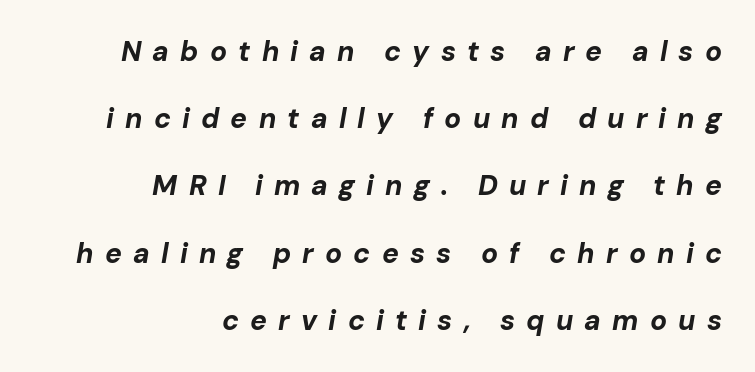
Q: Is the text bold? A: Yes.
Q: Is the text italic (slanted)? A: Yes, it leans right by about 10 degrees.
Q: Is the text underlined? A: No.
Q: How is the paragraph aligned? A: Right-aligned.
Q: Is the spacing between letters normal or unusually wide? A: Unusually wide.
Q: Is the spacing between lines tight, normal or loose? A: Loose.
Q: Width (condensed, normal, or wide)? A: Normal.
Q: Stroke contrast? A: Low.
Q: x-height? A: Medium.
Q: Monospaced? A: No.
